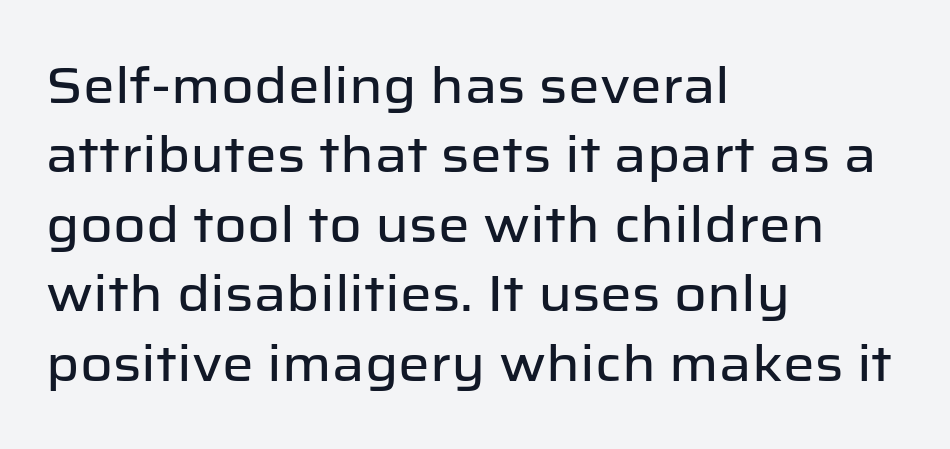
The image shows 50 px sans-serif type, upright; set left-aligned, normal line spacing (1.39x), normal letter spacing, not underlined; low stroke contrast and a medium x-height.
